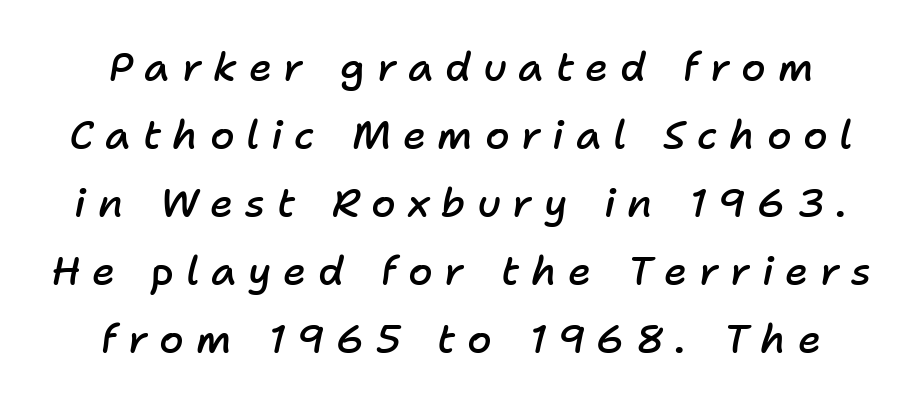
{"italic": "yes", "lean": "right", "slant_degrees": 11, "bold": "semi", "weight": "semibold", "width": "normal", "stroke_contrast": "low", "x_height": "medium", "monospaced": "no", "underline": "no", "line_spacing": "normal", "line_spacing_ratio": 1.7, "letter_spacing": "wide", "letter_spacing_em": 0.29, "glyph_px": 40}
